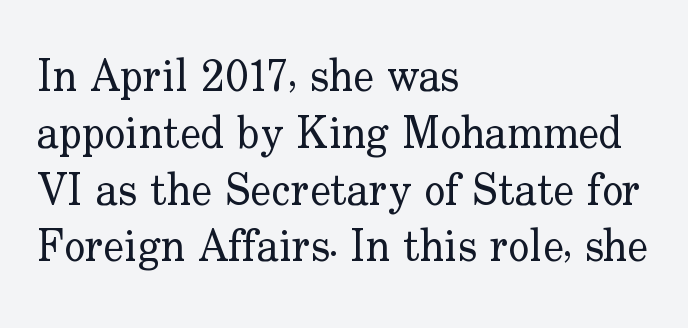
Bold? No — there's no thickening of the strokes. The font family rendered here belongs to the serif group. All the whitespace from short lines collects on the right. Nobody drew a line under any word here. Every stem runs plumb, perpendicular to the baseline. Each new line begins a customary step beneath the previous one.
